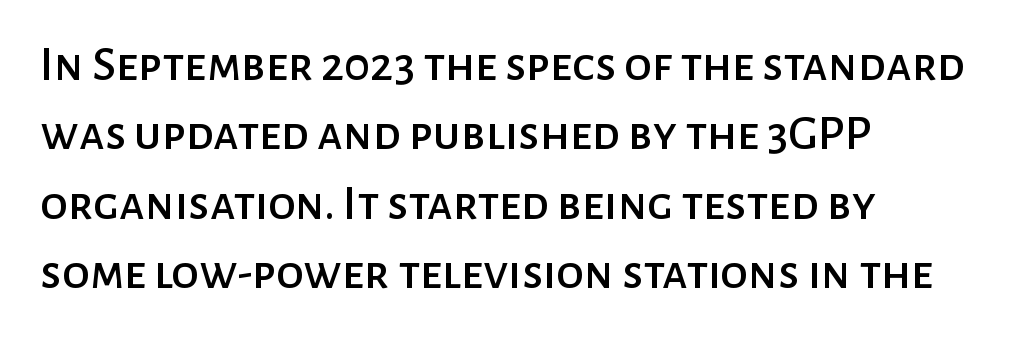
The image shows 50 px sans-serif type, upright; set left-aligned, normal line spacing (1.39x), normal letter spacing, not underlined; low stroke contrast and a medium x-height.
